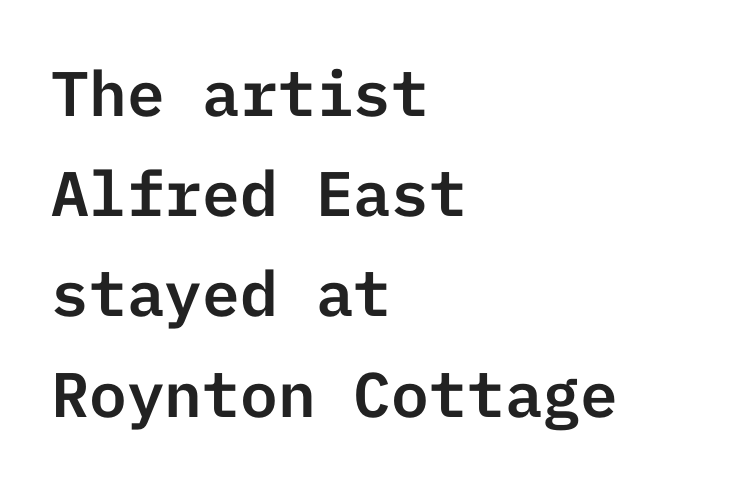
Q: Is the text italic (slanted)? A: No, it is upright.
Q: Is the typeface a serif or a sans-serif typeface? A: Sans-serif.
Q: Is the text underlined? A: No.
Q: How is the paragraph aligned? A: Left-aligned.
Q: Is the spacing between letters normal or unusually wide? A: Normal.
Q: Is the spacing between lines tight, normal or loose? A: Normal.
Q: Width (condensed, normal, or wide)? A: Normal.
Q: Stroke contrast? A: Low.
Q: x-height? A: Medium.
